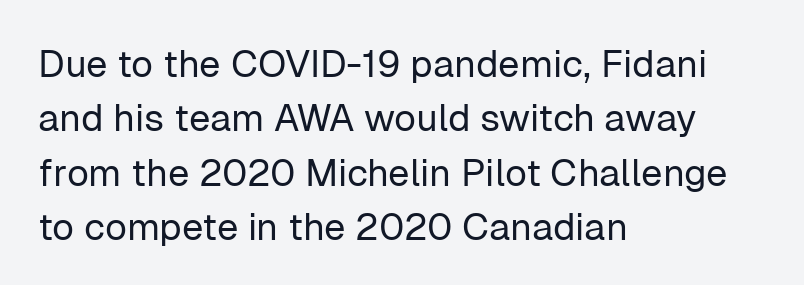
Q: Is the text bold? A: No.
Q: Is the text italic (slanted)? A: No, it is upright.
Q: Is the typeface a serif or a sans-serif typeface? A: Sans-serif.
Q: Is the text underlined? A: No.
Q: How is the paragraph aligned? A: Left-aligned.
Q: Is the spacing between letters normal or unusually wide? A: Normal.
Q: Is the spacing between lines tight, normal or loose? A: Normal.
Q: Width (condensed, normal, or wide)? A: Normal.
Q: Stroke contrast? A: Low.
Q: x-height? A: Medium.
Q: Monospaced? A: No.
